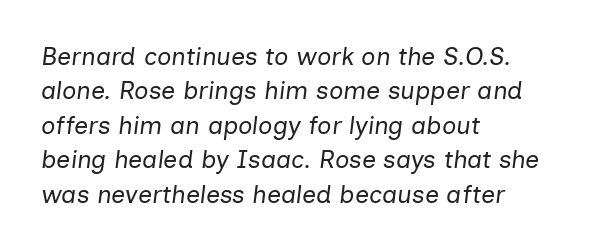
Words appear dense and cohesive because spacing is normal. The whole block is typeset with a tilt. Weight: regular or lighter. The rag falls on the right side of this text block.
